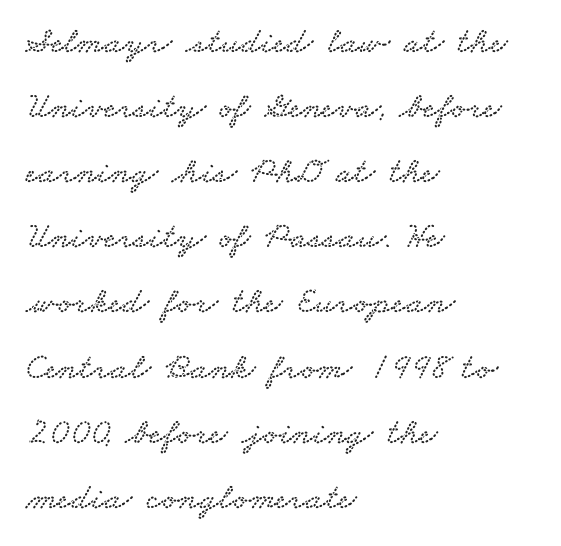
The image shows 37 px wide type; set left-aligned, line spacing 1.76x, normal letter spacing, not underlined; low stroke contrast and a small x-height.
